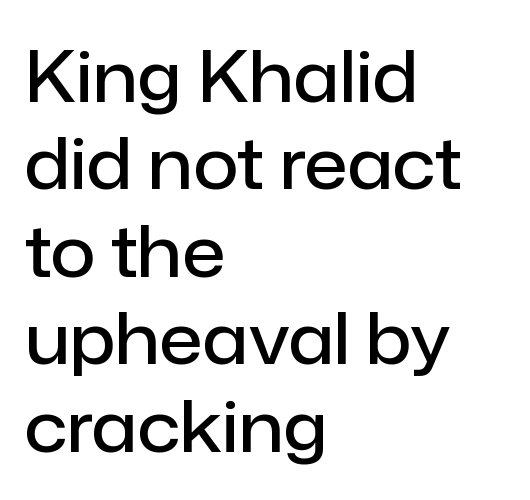
{"serif": "no", "italic": "no", "bold": "semi", "weight": "semibold", "width": "normal", "stroke_contrast": "low", "x_height": "medium", "monospaced": "no", "underline": "no", "align": "left", "line_spacing": "normal", "line_spacing_ratio": 1.25, "letter_spacing": "normal", "letter_spacing_em": 0.0, "glyph_px": 70}
